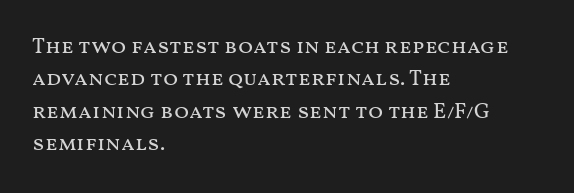
The image shows 22 px text type, upright; set left-aligned, normal line spacing (1.47x), normal letter spacing, not underlined.
